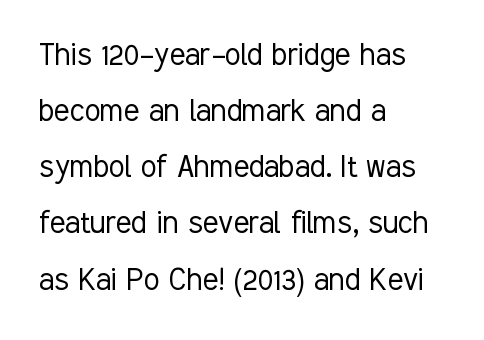
The image shows 36 px light, condensed sans-serif type, upright; set left-aligned, normal line spacing (1.56x), normal letter spacing, not underlined; low stroke contrast and a medium x-height.
